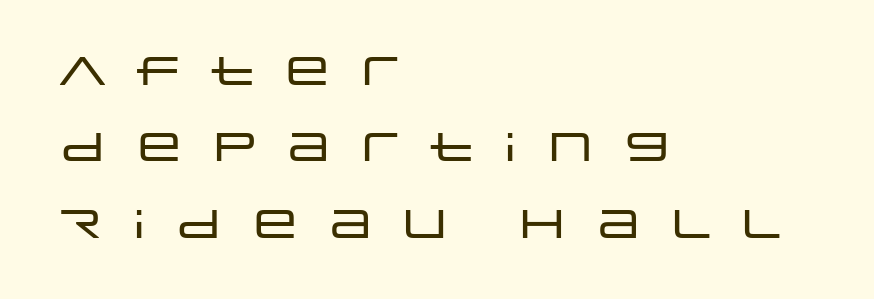
Q: Is the text italic (slanted)? A: No, it is upright.
Q: Is the typeface a serif or a sans-serif typeface? A: Sans-serif.
Q: Is the text underlined? A: No.
Q: How is the paragraph aligned? A: Left-aligned.
Q: Is the spacing between letters normal or unusually wide? A: Unusually wide.
Q: Is the spacing between lines tight, normal or loose? A: Loose.
Q: Width (condensed, normal, or wide)? A: Wide.
Q: Stroke contrast? A: Low.
Q: x-height? A: Large.
Q: Monospaced? A: No.
